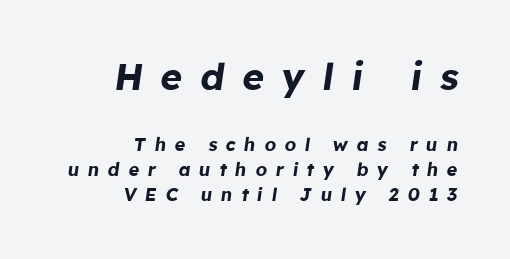
Q: Is the text bold? A: Yes.
Q: Is the text italic (slanted)? A: Yes, it leans right by about 8 degrees.
Q: Is the text underlined? A: No.
Q: How is the paragraph aligned? A: Right-aligned.
Q: Is the spacing between letters normal or unusually wide? A: Unusually wide.
Q: Is the spacing between lines tight, normal or loose? A: Normal.
Q: Which block of text is set in a larger size, the first (top) or the second (bottom)? A: The first (top) one.
Q: Width (condensed, normal, or wide)? A: Normal.
Q: Stroke contrast? A: Low.
Q: x-height? A: Medium.
Q: Monospaced? A: No.
